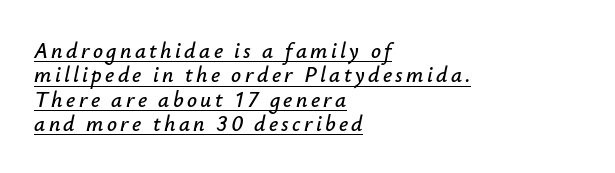
Q: Is the text italic (slanted)? A: Yes, it leans right by about 12 degrees.
Q: Is the text underlined? A: Yes.
Q: How is the paragraph aligned? A: Left-aligned.
Q: Is the spacing between lines tight, normal or loose? A: Tight.
